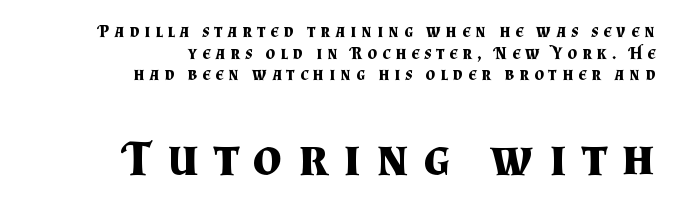
Q: Is the text bold? A: Yes.
Q: Is the text italic (slanted)? A: No, it is upright.
Q: Is the typeface a serif or a sans-serif typeface? A: Serif.
Q: Is the text underlined? A: No.
Q: How is the paragraph aligned? A: Right-aligned.
Q: Is the spacing between letters normal or unusually wide? A: Unusually wide.
Q: Is the spacing between lines tight, normal or loose? A: Normal.
Q: Which block of text is set in a larger size, the first (top) or the second (bottom)? A: The second (bottom) one.
Q: Width (condensed, normal, or wide)? A: Normal.
Q: Stroke contrast? A: Medium.
Q: x-height? A: Small.
Q: Monospaced? A: No.
